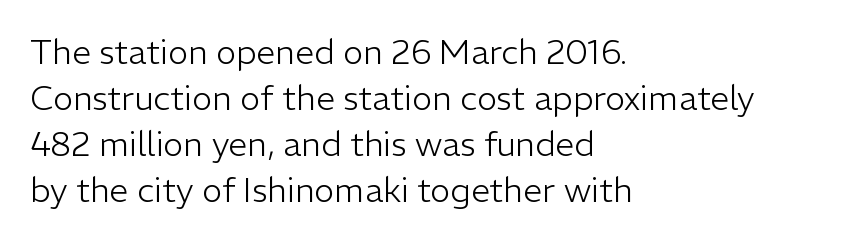
Q: Is the text bold? A: No.
Q: Is the text italic (slanted)? A: No, it is upright.
Q: Is the typeface a serif or a sans-serif typeface? A: Sans-serif.
Q: Is the text underlined? A: No.
Q: How is the paragraph aligned? A: Left-aligned.
Q: Is the spacing between letters normal or unusually wide? A: Normal.
Q: Is the spacing between lines tight, normal or loose? A: Normal.
Q: Width (condensed, normal, or wide)? A: Normal.
Q: Stroke contrast? A: Low.
Q: x-height? A: Medium.
Q: Monospaced? A: No.
